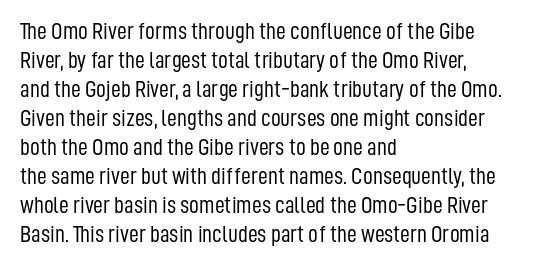
The image shows 24 px text type, upright; set left-aligned, line spacing 1.21x, normal letter spacing, not underlined.
